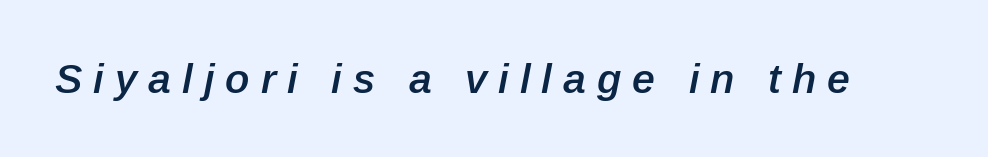
{"italic": "yes", "lean": "right", "slant_degrees": 12, "bold": "semi", "weight": "semibold", "width": "normal", "stroke_contrast": "low", "x_height": "medium", "monospaced": "no", "underline": "no", "letter_spacing": "wide", "letter_spacing_em": 0.27, "glyph_px": 41}
